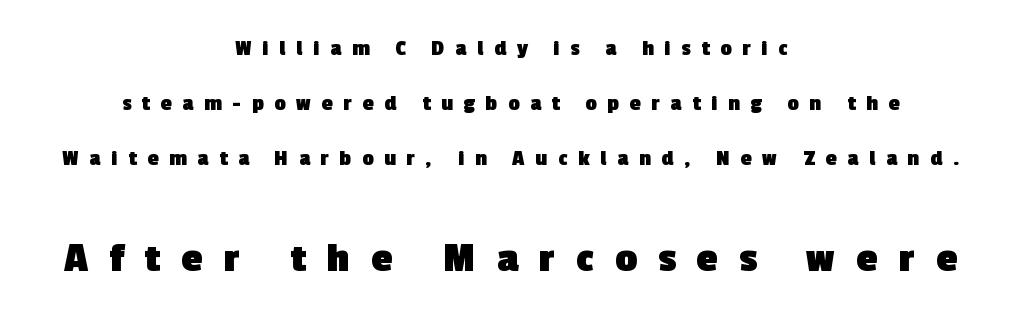
The face used here is proportionally spaced, like ordinary book or web type. This sample uses expanded letter spacing, leaving extra air between glyphs. Which chunk is bigger? The second one — the bottom block dwarfs the top. Students, this is bold: see how much ink each stroke carries.
